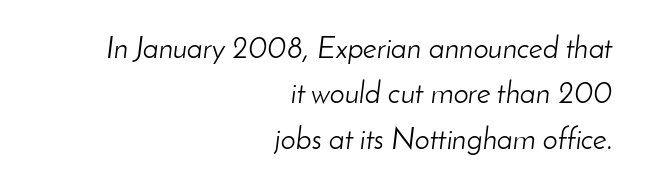
The image shows 30 px light type, italic (leaning right); set right-aligned, normal line spacing (1.51x), normal letter spacing, not underlined; low stroke contrast and a small x-height.
